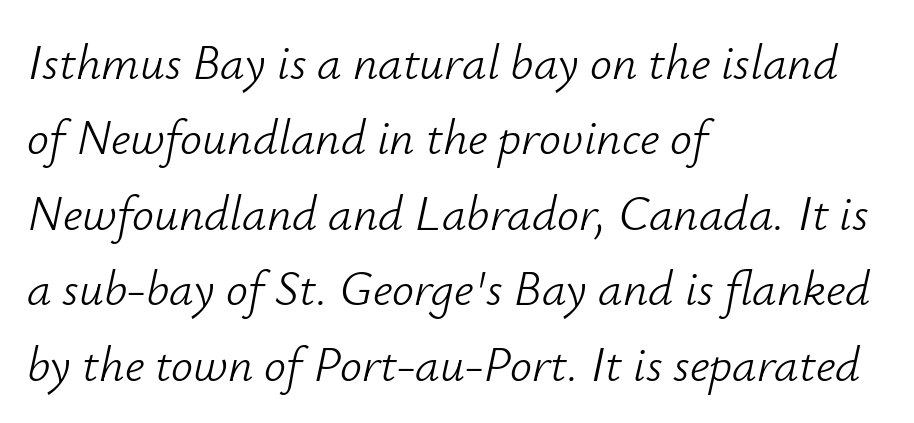
In terms of letterspacing, this is plain default setting. Think of a printed novel: that variable character pitch is what you see here. A bare baseline throughout the passage. No heavy texture on the line: the type isn't bold. The setting favours the left margin, as ordinary paragraphs usually do.
